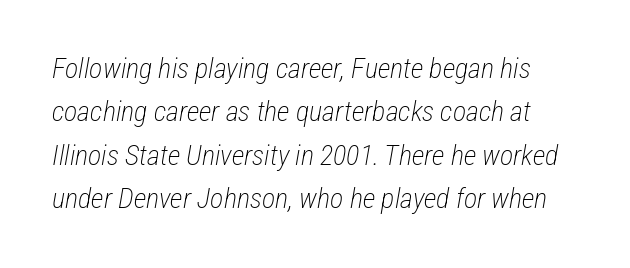
Q: Is the text bold? A: No.
Q: Is the text italic (slanted)? A: Yes, it leans right by about 12 degrees.
Q: Is the text underlined? A: No.
Q: Is the spacing between letters normal or unusually wide? A: Normal.
Q: Is the spacing between lines tight, normal or loose? A: Normal.
Q: Width (condensed, normal, or wide)? A: Condensed.
Q: Stroke contrast? A: Low.
Q: x-height? A: Medium.
Q: Monospaced? A: No.
